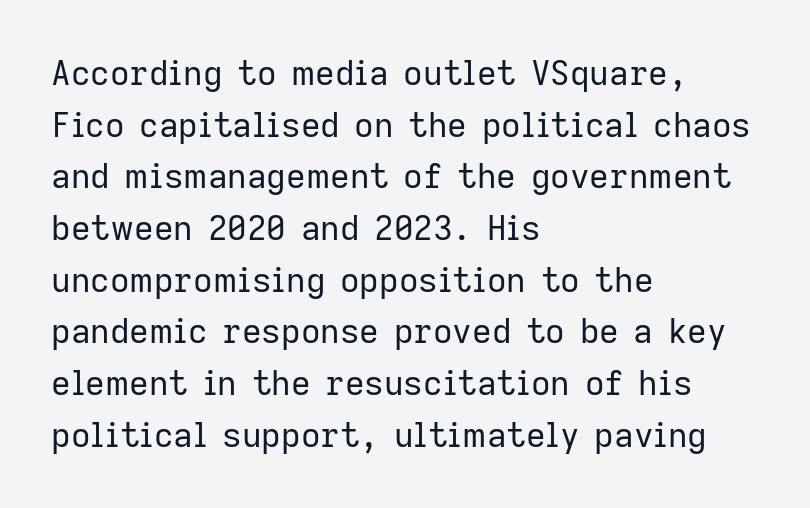
Q: Is the text bold? A: No.
Q: Is the text italic (slanted)? A: No, it is upright.
Q: Is the typeface a serif or a sans-serif typeface? A: Sans-serif.
Q: Is the text underlined? A: No.
Q: How is the paragraph aligned? A: Left-aligned.
Q: Is the spacing between letters normal or unusually wide? A: Normal.
Q: Is the spacing between lines tight, normal or loose? A: Normal.
Q: Width (condensed, normal, or wide)? A: Normal.
Q: Stroke contrast? A: Low.
Q: x-height? A: Medium.
Q: Monospaced? A: No.
